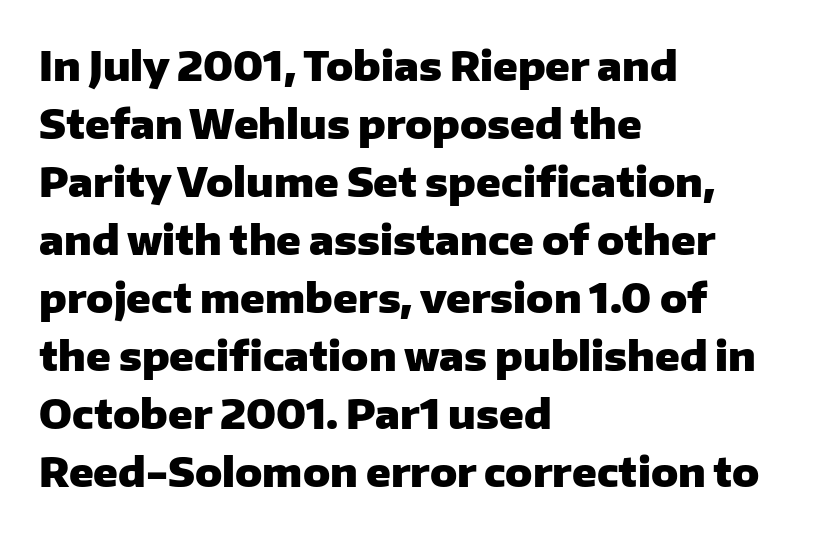
{"serif": "no", "italic": "no", "bold": "yes", "weight": "heavy", "width": "normal", "stroke_contrast": "low", "x_height": "medium", "monospaced": "no", "underline": "no", "align": "left", "line_spacing": "normal", "line_spacing_ratio": 1.45, "letter_spacing": "normal", "letter_spacing_em": 0.0, "glyph_px": 40}
